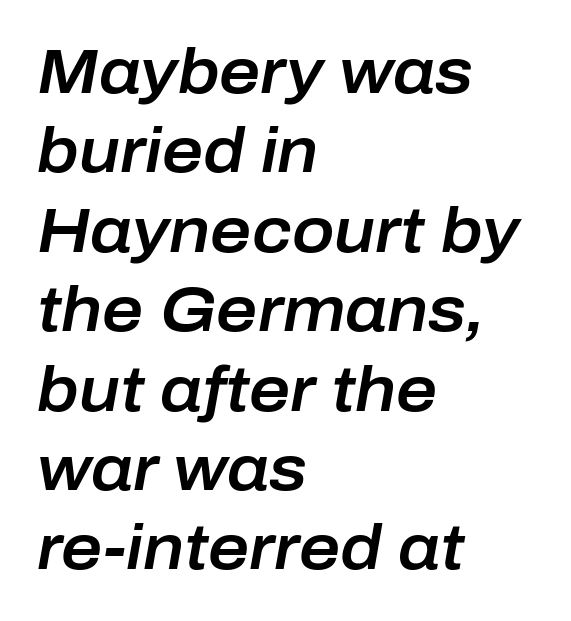
Q: Is the text italic (slanted)? A: Yes, it leans right by about 10 degrees.
Q: Is the text underlined? A: No.
Q: How is the paragraph aligned? A: Left-aligned.
Q: Is the spacing between letters normal or unusually wide? A: Normal.
Q: Is the spacing between lines tight, normal or loose? A: Normal.
Q: Width (condensed, normal, or wide)? A: Normal.
Q: Stroke contrast? A: Low.
Q: x-height? A: Medium.
Q: Monospaced? A: No.
